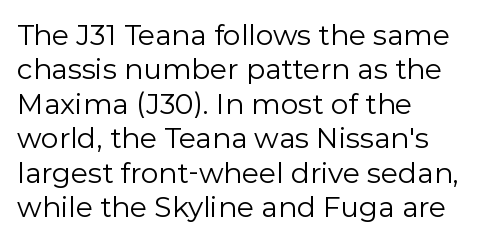
Q: Is the text bold? A: No.
Q: Is the text italic (slanted)? A: No, it is upright.
Q: Is the typeface a serif or a sans-serif typeface? A: Sans-serif.
Q: Is the text underlined? A: No.
Q: How is the paragraph aligned? A: Left-aligned.
Q: Is the spacing between letters normal or unusually wide? A: Normal.
Q: Width (condensed, normal, or wide)? A: Normal.
Q: Stroke contrast? A: Low.
Q: x-height? A: Medium.
Q: Monospaced? A: No.
